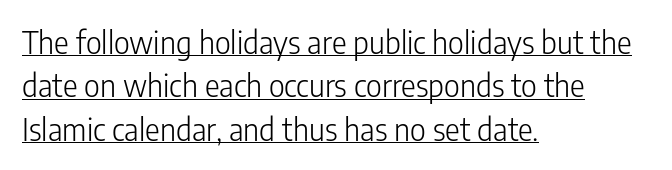
{"serif": "no", "italic": "no", "bold": "no", "weight": "light", "width": "condensed", "stroke_contrast": "low", "x_height": "medium", "monospaced": "no", "underline": "yes", "align": "left", "line_spacing": "normal", "line_spacing_ratio": 1.4, "letter_spacing": "normal", "letter_spacing_em": 0.0, "glyph_px": 31}
